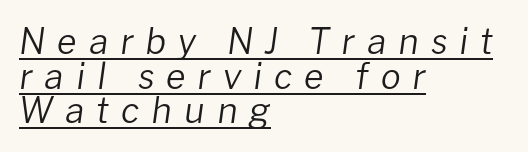
The image shows 36 px regular-weight type, italic (leaning right); set left-aligned, tight line spacing (0.96x), unusually wide letter spacing (+0.33 em), underlined; low stroke contrast and a medium x-height.
